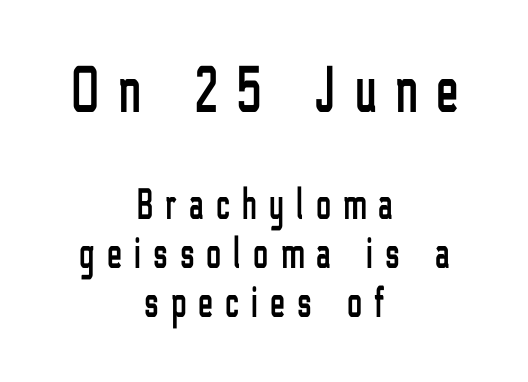
Tightly led — the rows are bunched. The passage shown begins with its larger block and ends with its smaller one. One-word summary of the alignment: center. Is this a sans? Yes — the strokes have no serifs. A typesetter would call this heavily tracked-out type.
